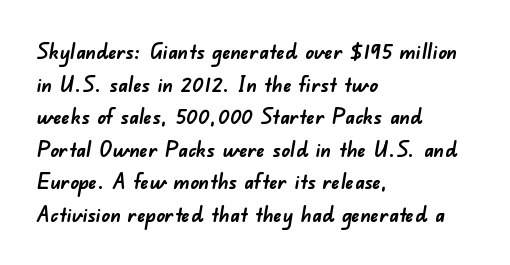
The image shows 21 px bold type; set left-aligned, normal line spacing (1.55x), normal letter spacing, not underlined.
